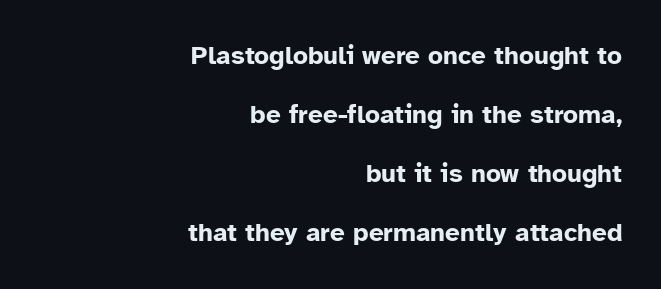
Q: Is the text bold? A: Yes.
Q: Is the text italic (slanted)? A: No, it is upright.
Q: Is the text underlined? A: No.
Q: How is the paragraph aligned? A: Right-aligned.
Q: Is the spacing between letters normal or unusually wide? A: Normal.
Q: Is the spacing between lines tight, normal or loose? A: Loose.
